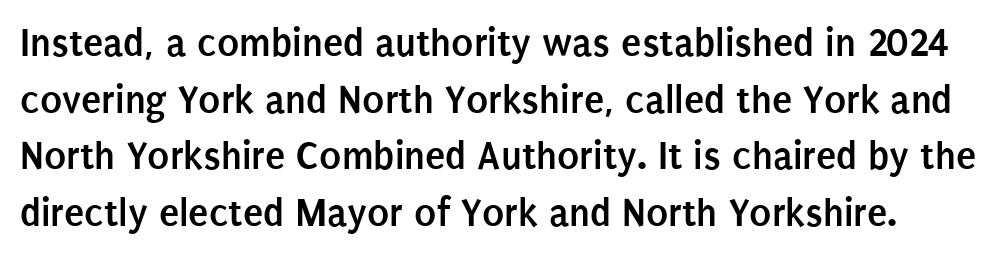
{"serif": "no", "italic": "no", "bold": "yes", "weight": "semibold", "width": "condensed", "stroke_contrast": "low", "x_height": "large", "monospaced": "no", "underline": "no", "line_spacing": "normal", "line_spacing_ratio": 1.38, "letter_spacing": "normal", "letter_spacing_em": 0.0, "glyph_px": 41}
